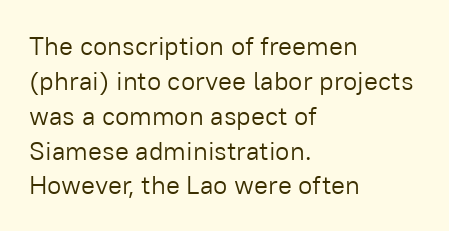
The image shows 26 px text type, upright; set left-aligned, normal line spacing (1.34x), normal letter spacing, not underlined.
